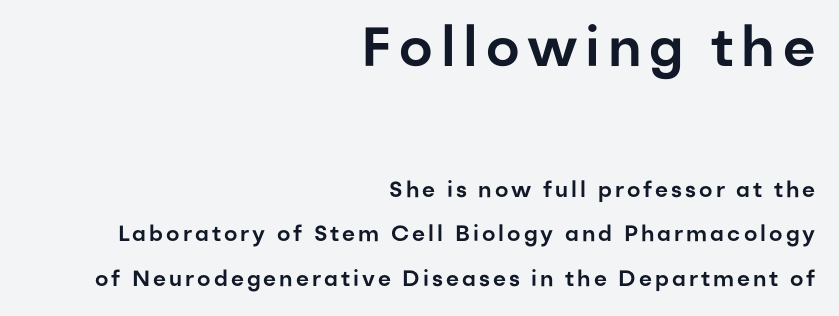
{"serif": "no", "italic": "no", "width": "normal", "stroke_contrast": "low", "x_height": "medium", "monospaced": "no", "underline": "no", "align": "right", "line_spacing": "loose", "line_spacing_ratio": 2.03, "larger_block": "first", "size_ratio": 2.5, "glyph_px": 55}
